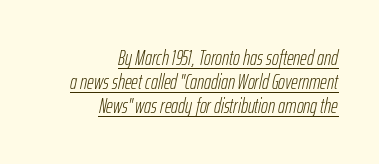
Q: Is the text bold? A: No.
Q: Is the text italic (slanted)? A: Yes, it leans right by about 12 degrees.
Q: Is the text underlined? A: Yes.
Q: How is the paragraph aligned? A: Right-aligned.
Q: Is the spacing between letters normal or unusually wide? A: Normal.
Q: Is the spacing between lines tight, normal or loose? A: Tight.
